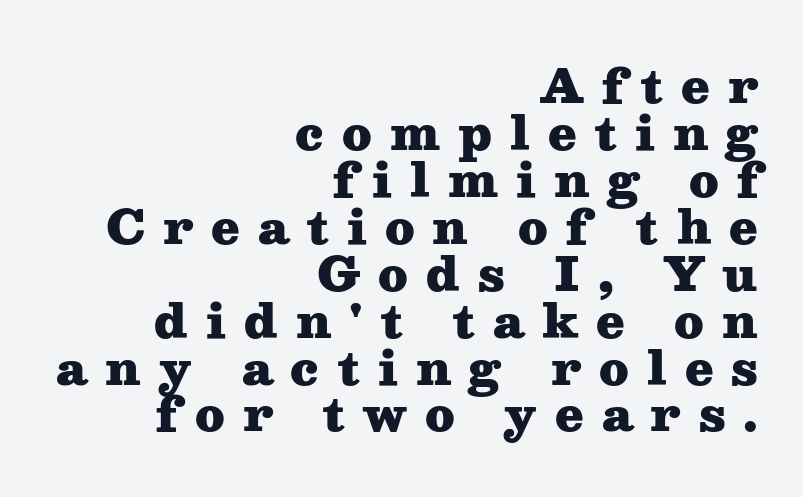
{"serif": "yes", "italic": "no", "bold": "yes", "weight": "heavy", "width": "wide", "stroke_contrast": "medium", "x_height": "medium", "monospaced": "no", "underline": "no", "align": "right", "line_spacing": "tight", "line_spacing_ratio": 1.02, "letter_spacing": "wide", "letter_spacing_em": 0.39, "glyph_px": 46}
